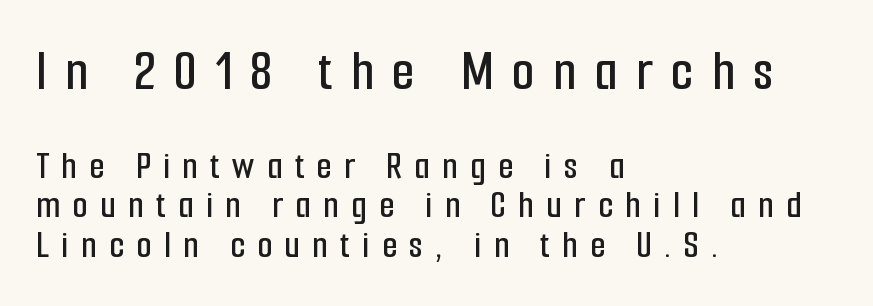
Clear beneath every line of the passage. Think of a printed novel: that variable character pitch is what you see here. Line beginnings align vertically; line endings do not. The rendering inserts visible extra space after every character. Baseline-to-baseline distance is barely more than the letter height.
